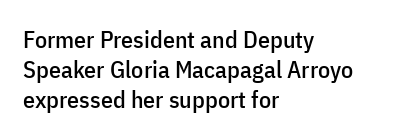
Q: Is the text italic (slanted)? A: No, it is upright.
Q: Is the text underlined? A: No.
Q: How is the paragraph aligned? A: Left-aligned.
Q: Is the spacing between letters normal or unusually wide? A: Normal.
